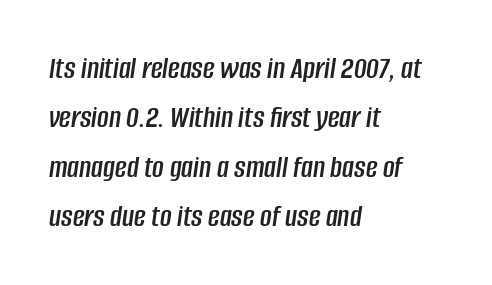
{"italic": "yes", "lean": "right", "slant_degrees": 8, "width": "condensed", "stroke_contrast": "low", "x_height": "large", "monospaced": "no", "underline": "no", "align": "left", "line_spacing": "normal", "line_spacing_ratio": 1.54, "letter_spacing": "normal", "letter_spacing_em": 0.0, "glyph_px": 32}
